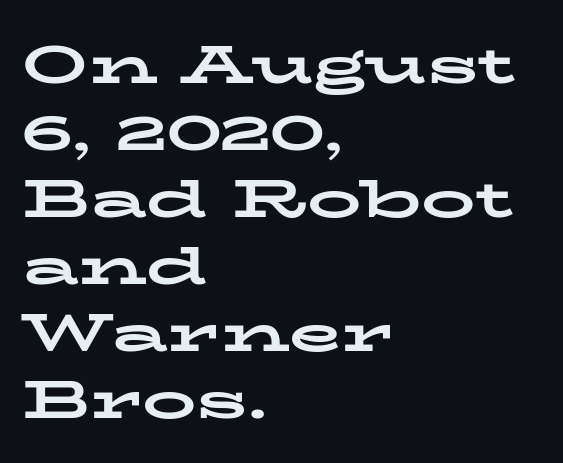
The image shows 54 px bold, wide serif type, upright; set left-aligned, line spacing 1.24x, normal letter spacing, not underlined; low stroke contrast and a medium x-height.
